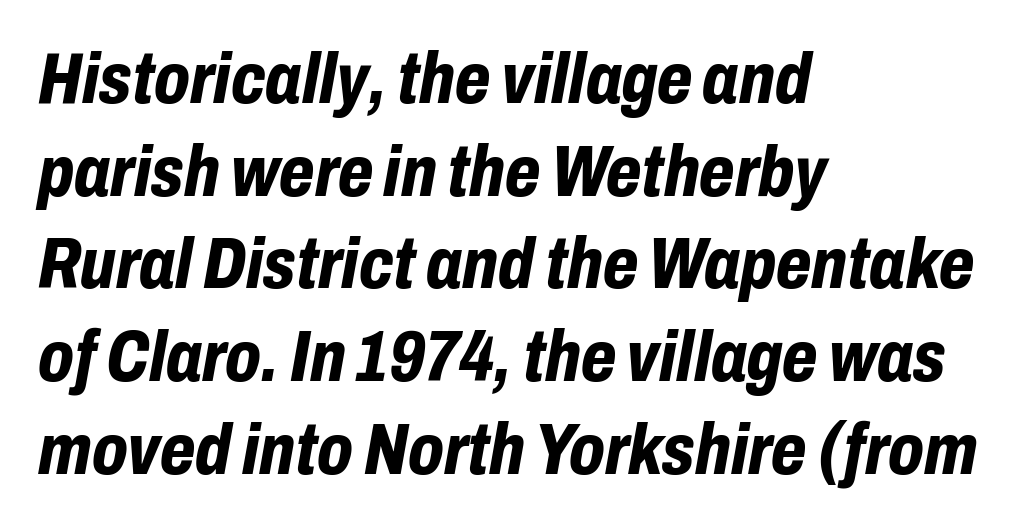
Q: Is the text bold? A: Yes.
Q: Is the text italic (slanted)? A: Yes, it leans right by about 10 degrees.
Q: Is the text underlined? A: No.
Q: How is the paragraph aligned? A: Left-aligned.
Q: Is the spacing between letters normal or unusually wide? A: Normal.
Q: Is the spacing between lines tight, normal or loose? A: Normal.
Q: Width (condensed, normal, or wide)? A: Condensed.
Q: Stroke contrast? A: Low.
Q: x-height? A: Medium.
Q: Monospaced? A: No.
